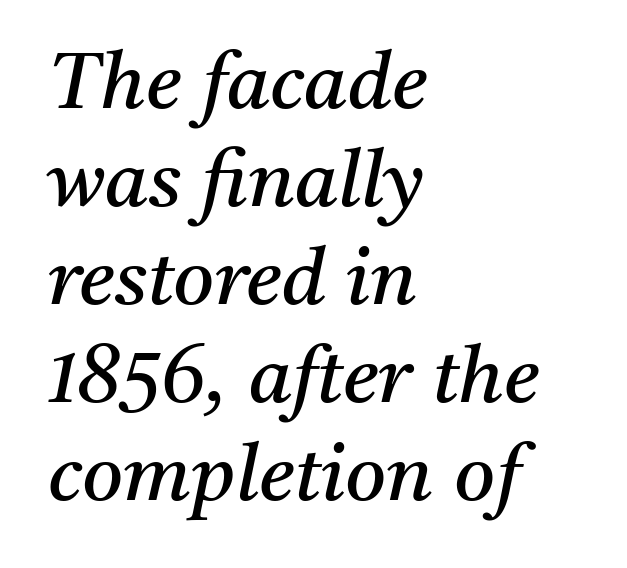
Glyph-to-glyph distance matches everyday printed text. Typographically, this falls in the serif category. If you drew a line through each stem, it would be angled. A clean baseline with only descenders dipping below it. The passage is arranged the way most books set body copy — flush left.
